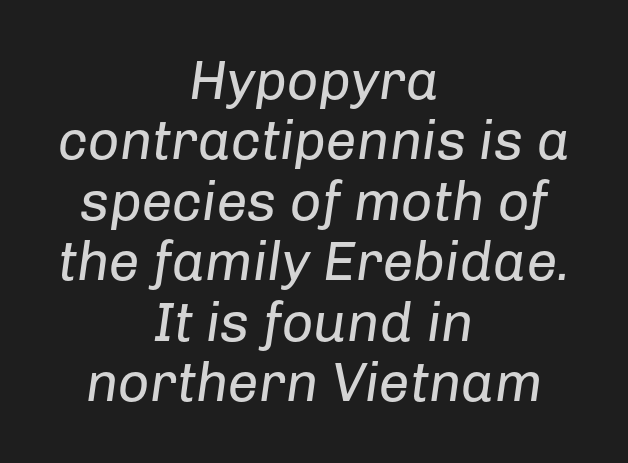
Is the type heavy? It reads as light-to-regular instead. Is the block centered? Yes — each line is placed symmetrically about the middle. Leading: reduced. Do the characters align in a grid? No, the font is proportional. The glyphs are unaccompanied by any horizontal stroke below them. It's the slanting kind of type.
